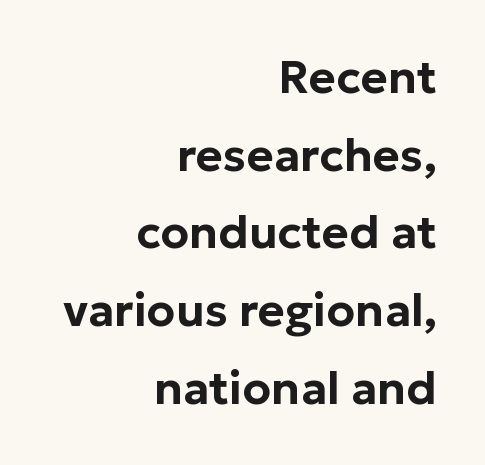
{"serif": "no", "italic": "no", "width": "normal", "stroke_contrast": "low", "x_height": "medium", "monospaced": "no", "underline": "no", "align": "right", "line_spacing": "normal", "line_spacing_ratio": 1.69, "letter_spacing": "normal", "letter_spacing_em": 0.0, "glyph_px": 46}
